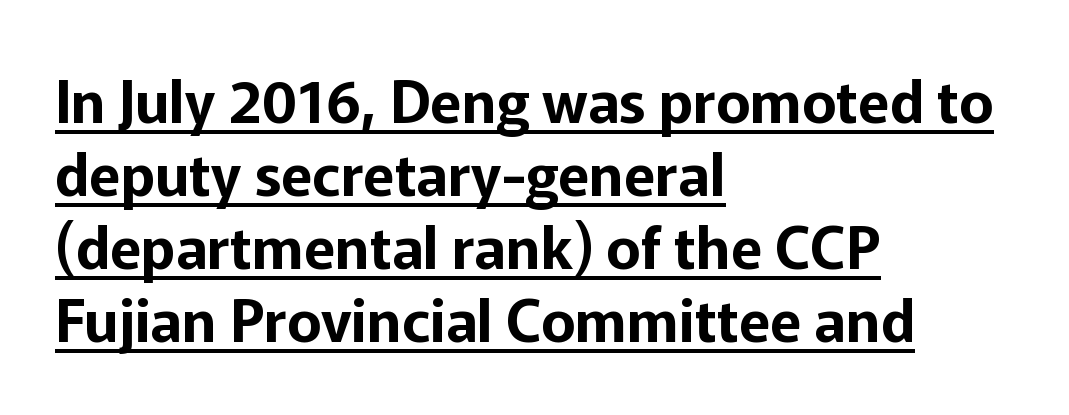
The image shows 58 px sans-serif type, upright; set left-aligned, normal line spacing (1.26x), normal letter spacing, underlined; low stroke contrast and a medium x-height.
